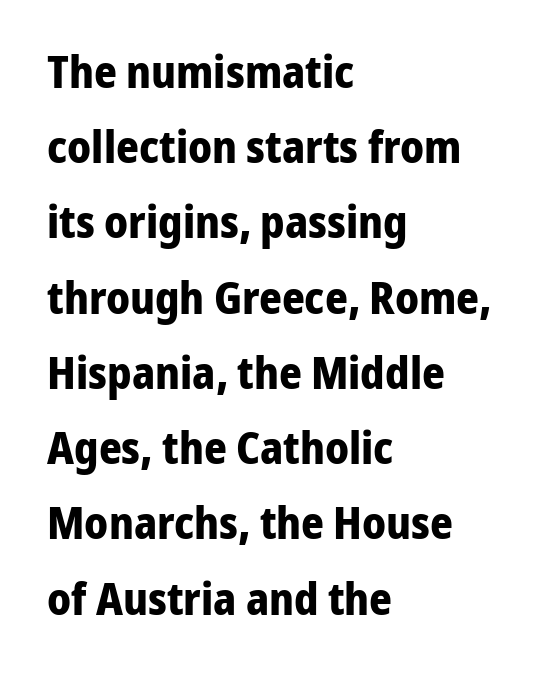
Unlike a traditional serif, this face leaves its strokes unadorned. Letter spacing: default. The letters advance in unequal steps, a hallmark of proportional type. Letters rest on an invisible, unmarked baseline. The lines in this sample share a left origin and differ only in where they stop.
